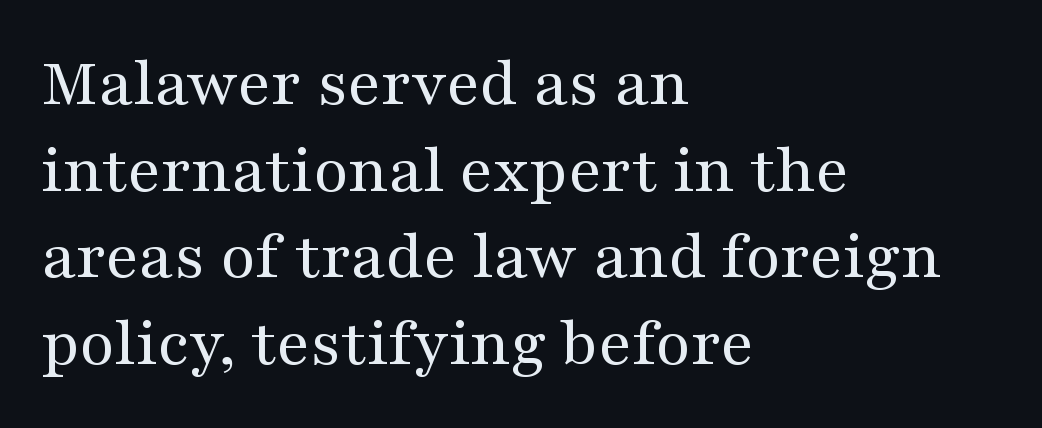
Only glyphs here, with clear space below each row. Posture: upright roman. Check where the strokes stop: tiny serifs finish them off. Tracking value appears to be zero — textbook default spacing.
